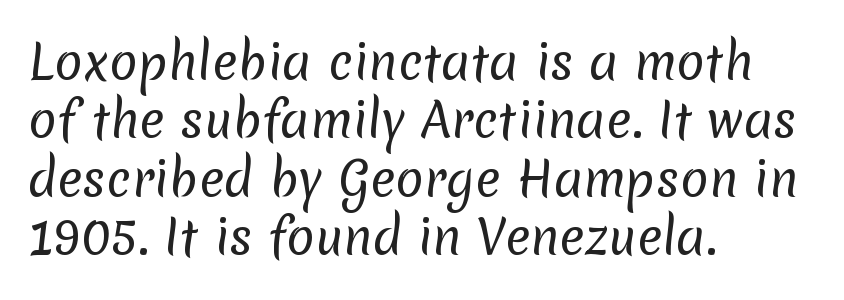
Q: Is the text bold? A: No.
Q: Is the typeface a serif or a sans-serif typeface? A: Sans-serif.
Q: Is the text underlined? A: No.
Q: How is the paragraph aligned? A: Left-aligned.
Q: Is the spacing between letters normal or unusually wide? A: Normal.
Q: Width (condensed, normal, or wide)? A: Normal.
Q: Stroke contrast? A: Low.
Q: x-height? A: Medium.
Q: Monospaced? A: No.
